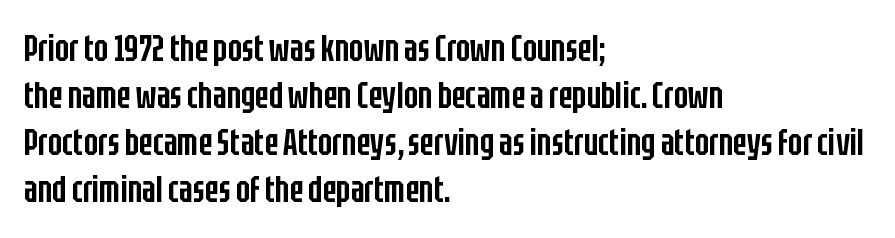
The leading is moderate, giving the passage an even texture. Varying glyph widths throughout — classic text-font behaviour. The lines in this sample share a left origin and differ only in where they stop. This is roman type, the default non-slanted kind. The foot of each line stays bare and open. To sum up the face: it is a sans, with no serifs.
